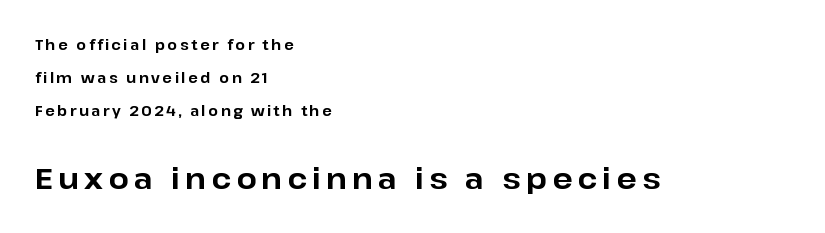
{"serif": "no", "italic": "no", "bold": "yes", "weight": "bold", "width": "normal", "stroke_contrast": "low", "x_height": "medium", "monospaced": "no", "underline": "no", "align": "left", "line_spacing": "loose", "line_spacing_ratio": 2.35, "larger_block": "second", "size_ratio": 2.07, "glyph_px": 29}
